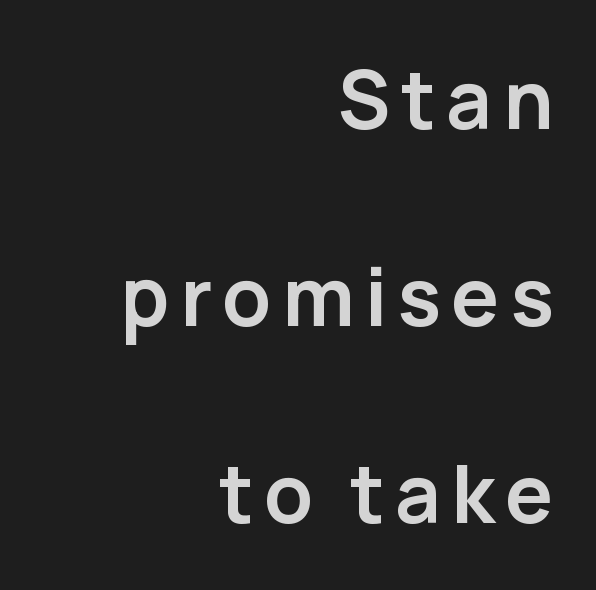
Q: Is the text bold? A: Yes.
Q: Is the text italic (slanted)? A: No, it is upright.
Q: Is the typeface a serif or a sans-serif typeface? A: Sans-serif.
Q: Is the text underlined? A: No.
Q: How is the paragraph aligned? A: Right-aligned.
Q: Is the spacing between lines tight, normal or loose? A: Loose.
Q: Width (condensed, normal, or wide)? A: Normal.
Q: Stroke contrast? A: Low.
Q: x-height? A: Medium.
Q: Monospaced? A: No.
